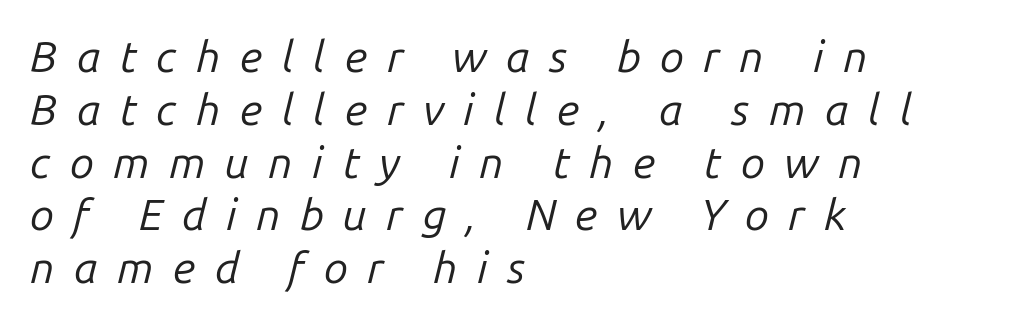
{"italic": "yes", "lean": "right", "slant_degrees": 14, "bold": "no", "weight": "regular", "width": "normal", "stroke_contrast": "low", "x_height": "medium", "monospaced": "no", "underline": "no", "align": "left", "line_spacing_ratio": 1.2, "letter_spacing": "wide", "letter_spacing_em": 0.44, "glyph_px": 44}
